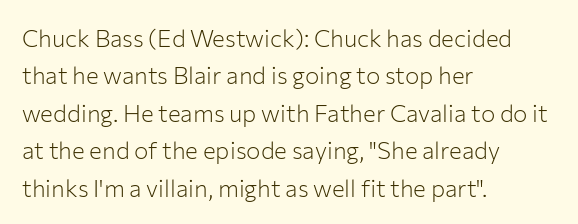
Evenly set lines give the paragraph a standard silhouette. Here the glyphs are tracked normally, forming tight word shapes. Rule under the text: the space is simply empty. Italic? Not at all — the glyphs are vertical. These glyphs show unthickened strokes, regular width or finer.
